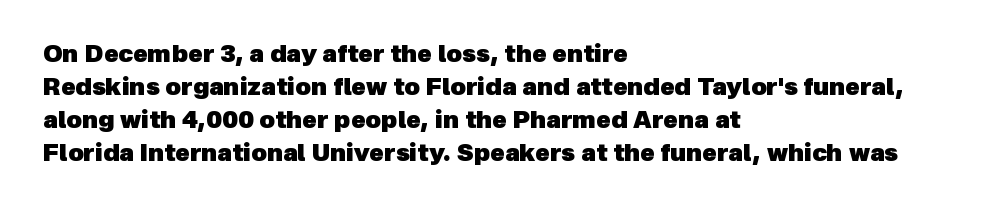
{"bold": "yes", "underline": "no", "align": "left", "line_spacing": "normal", "line_spacing_ratio": 1.37, "letter_spacing": "normal", "letter_spacing_em": 0.0, "glyph_px": 24}
